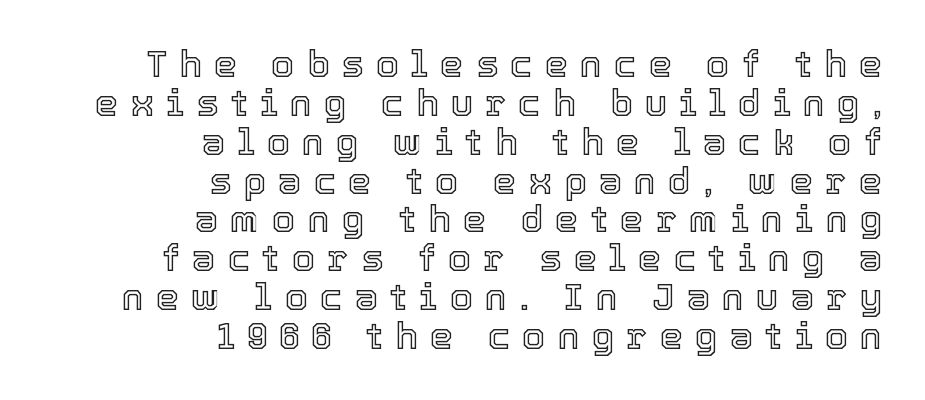
The image shows 37 px text type, upright; set right-aligned, tight line spacing (1.05x), unusually wide letter spacing (+0.33 em), not underlined; a medium x-height.
